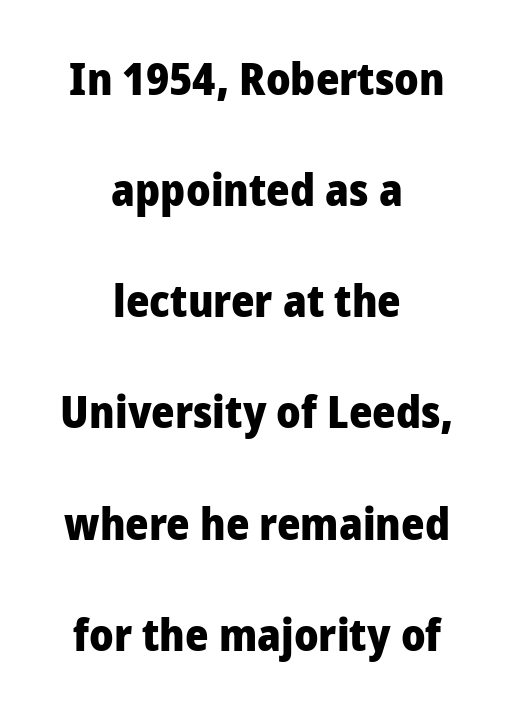
Weight check: bold — yes, fully. Typeset on center — no edge is straight. The horizontal fit of the characters is conventional and even. Unmarked baselines from the first word to the last. To sum up the face: it is a sans, with no serifs. You could not count columns in this text — the font is proportionally spaced.
